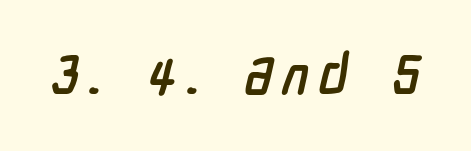
Q: Is the text bold? A: Yes.
Q: Is the typeface a serif or a sans-serif typeface? A: Sans-serif.
Q: Is the text underlined? A: No.
Q: Width (condensed, normal, or wide)? A: Condensed.
Q: Stroke contrast? A: Low.
Q: x-height? A: Medium.
Q: Monospaced? A: No.
